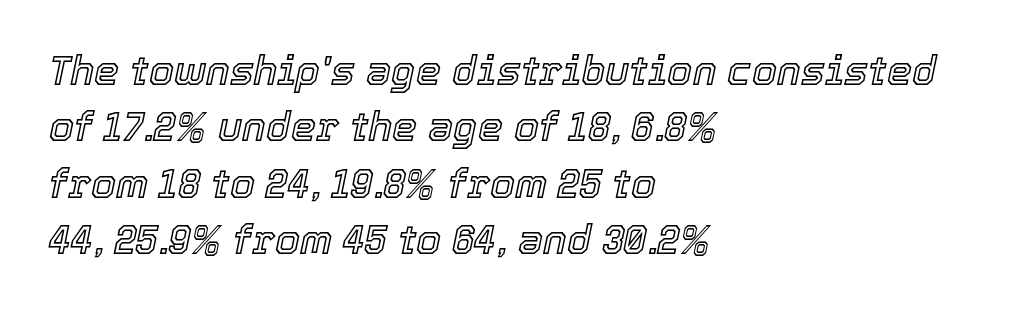
Varying glyph widths throughout — classic text-font behaviour. The words here are not underlined. Horizontal alignment here is leftward, the default for most running prose. Vertical spacing — default. Tracking here is standard; glyphs follow each other at the usual distance.
